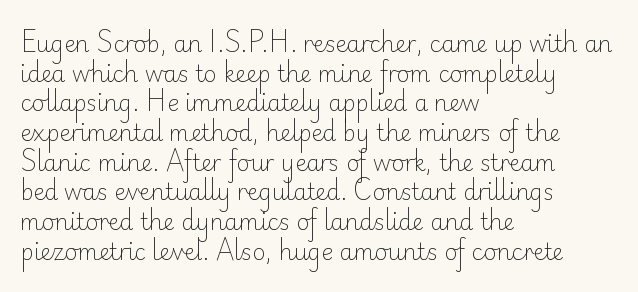
Q: Is the text bold? A: No.
Q: Is the text italic (slanted)? A: No, it is upright.
Q: Is the text underlined? A: No.
Q: How is the paragraph aligned? A: Left-aligned.
Q: Is the spacing between letters normal or unusually wide? A: Normal.
Q: Is the spacing between lines tight, normal or loose? A: Normal.
